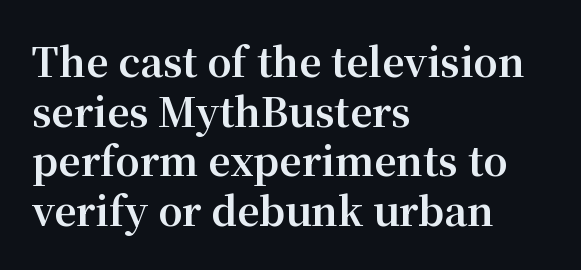
{"serif": "yes", "italic": "no", "bold": "yes", "weight": "bold", "width": "normal", "stroke_contrast": "medium", "x_height": "medium", "monospaced": "no", "underline": "no", "align": "left", "line_spacing": "normal", "line_spacing_ratio": 1.27, "letter_spacing": "normal", "letter_spacing_em": 0.0, "glyph_px": 39}
